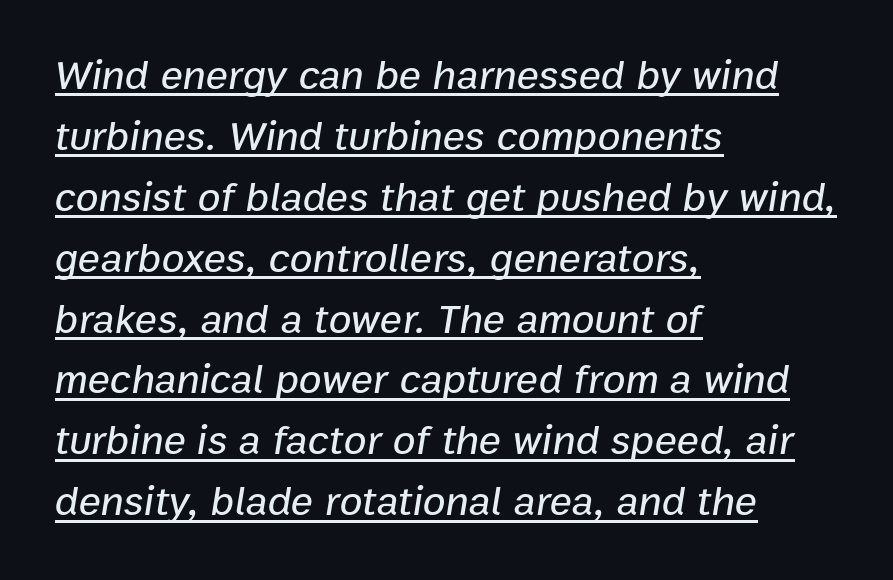
The image shows 42 px text type, italic (leaning right); set left-aligned, normal line spacing (1.45x), normal letter spacing, underlined; low stroke contrast and a medium x-height.
